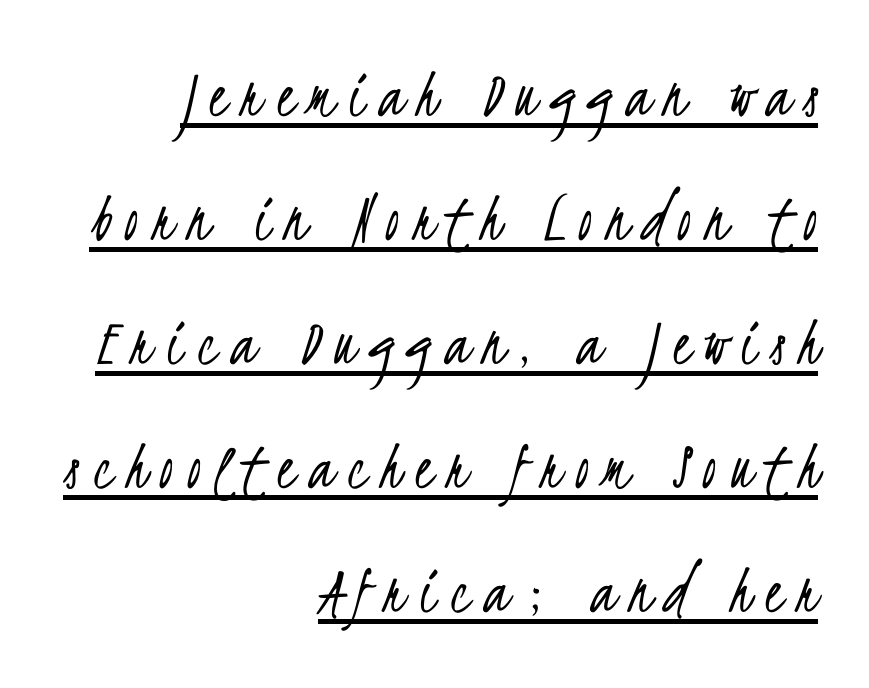
A flush-right, rag-left setting is used for this passage. The tracking reads as deliberately expanded to a designer's eye. These lines are composed in type without serifs. Think standard paragraph weight, or any step lighter than that. Underlined type.
